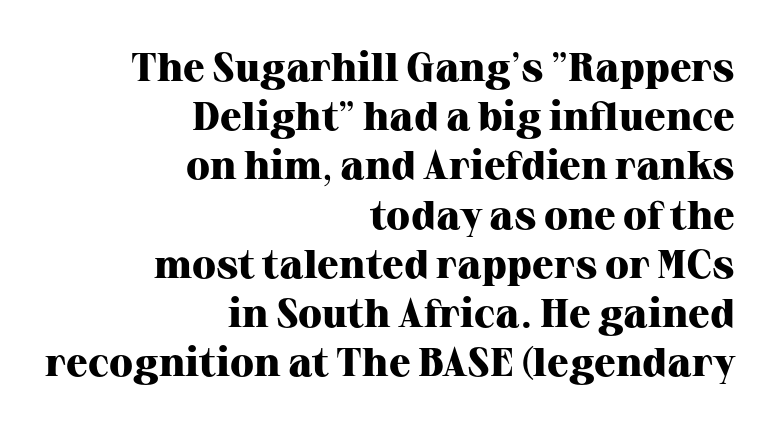
Q: Is the text bold? A: Yes.
Q: Is the text italic (slanted)? A: No, it is upright.
Q: Is the typeface a serif or a sans-serif typeface? A: Serif.
Q: Is the text underlined? A: No.
Q: How is the paragraph aligned? A: Right-aligned.
Q: Is the spacing between letters normal or unusually wide? A: Normal.
Q: Width (condensed, normal, or wide)? A: Normal.
Q: Stroke contrast? A: High.
Q: x-height? A: Medium.
Q: Monospaced? A: No.
